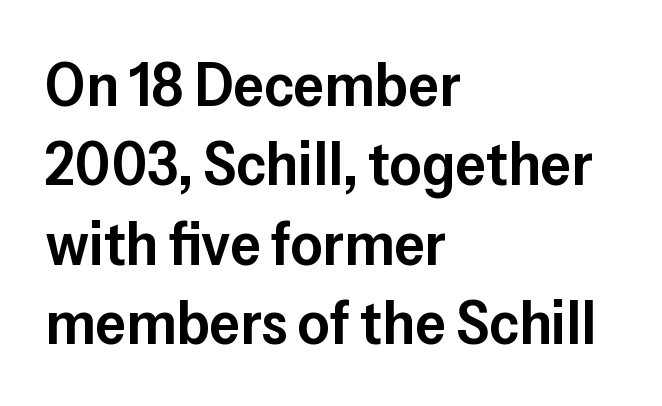
Q: Is the text bold? A: Semi-bold.
Q: Is the text italic (slanted)? A: No, it is upright.
Q: Is the typeface a serif or a sans-serif typeface? A: Sans-serif.
Q: Is the text underlined? A: No.
Q: How is the paragraph aligned? A: Left-aligned.
Q: Is the spacing between letters normal or unusually wide? A: Normal.
Q: Is the spacing between lines tight, normal or loose? A: Normal.
Q: Width (condensed, normal, or wide)? A: Normal.
Q: Stroke contrast? A: Low.
Q: x-height? A: Medium.
Q: Monospaced? A: No.
